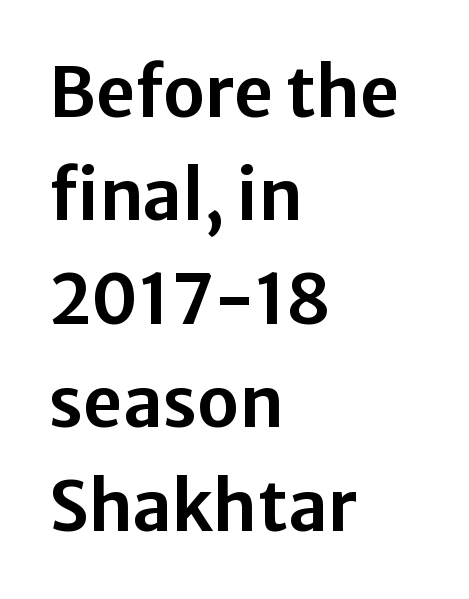
Q: Is the text italic (slanted)? A: No, it is upright.
Q: Is the typeface a serif or a sans-serif typeface? A: Sans-serif.
Q: Is the text underlined? A: No.
Q: How is the paragraph aligned? A: Left-aligned.
Q: Is the spacing between letters normal or unusually wide? A: Normal.
Q: Is the spacing between lines tight, normal or loose? A: Normal.
Q: Width (condensed, normal, or wide)? A: Normal.
Q: Stroke contrast? A: Low.
Q: x-height? A: Medium.
Q: Monospaced? A: No.
